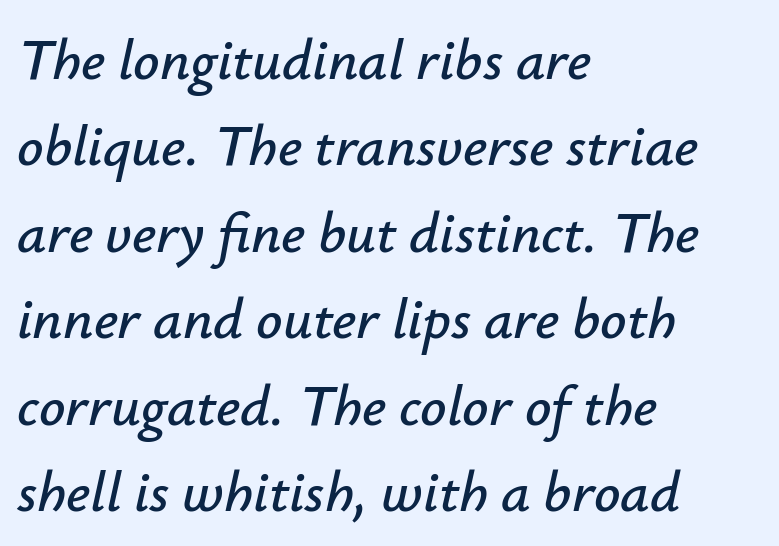
The image shows 58 px text type, italic (leaning right); set left-aligned, normal line spacing (1.49x), normal letter spacing, not underlined; low stroke contrast and a small x-height.
